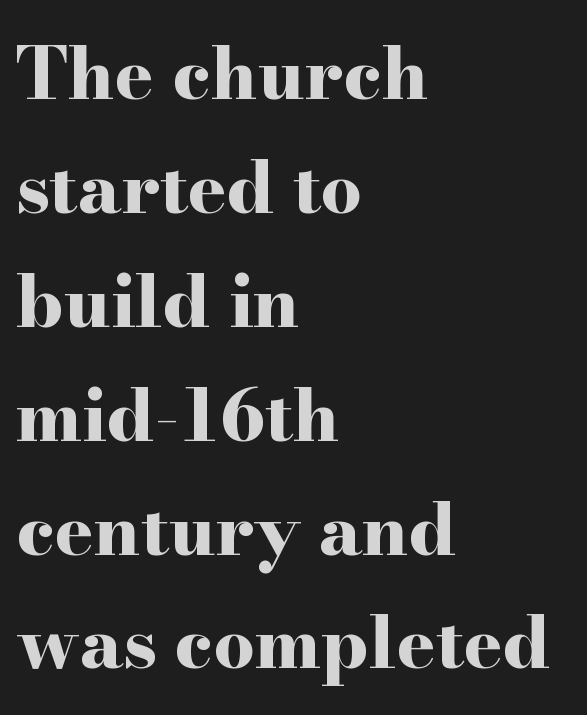
The image shows 73 px bold, wide serif type, upright; set left-aligned, normal line spacing (1.56x), normal letter spacing, not underlined; high stroke contrast and a small x-height.
